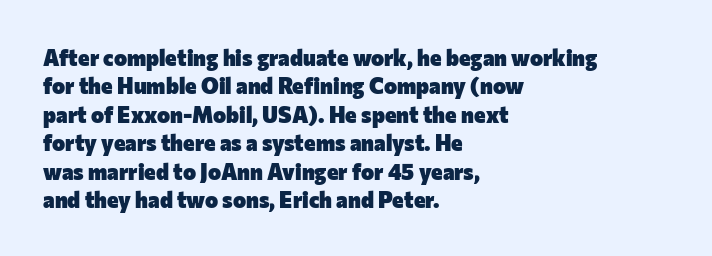
Q: Is the text bold? A: Yes.
Q: Is the text italic (slanted)? A: No, it is upright.
Q: Is the text underlined? A: No.
Q: How is the paragraph aligned? A: Left-aligned.
Q: Is the spacing between letters normal or unusually wide? A: Normal.
Q: Is the spacing between lines tight, normal or loose? A: Normal.
